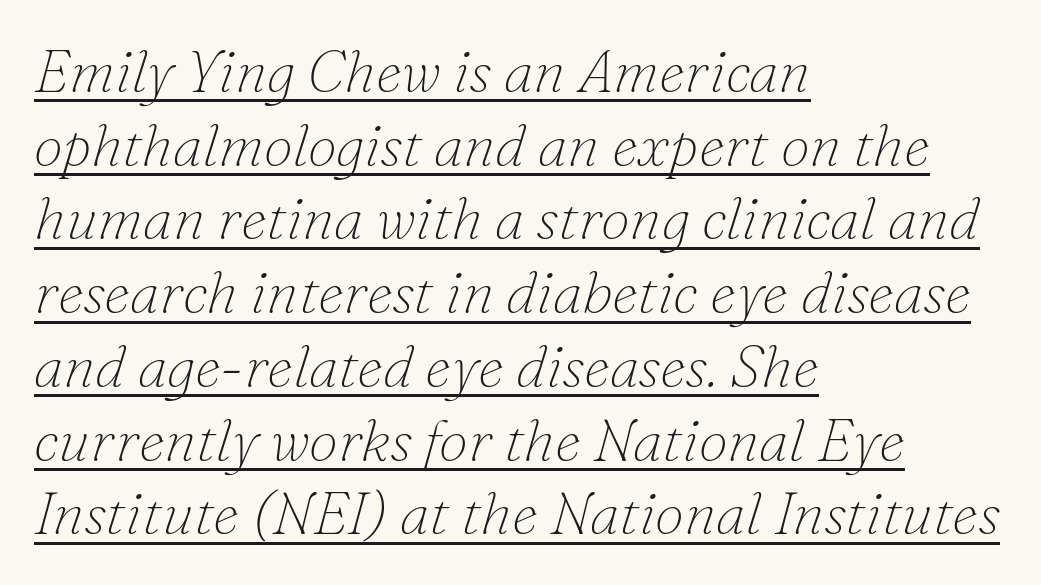
The image shows 59 px thin serif type, italic (leaning right); set left-aligned, normal line spacing (1.25x), normal letter spacing, underlined; low stroke contrast and a small x-height.
